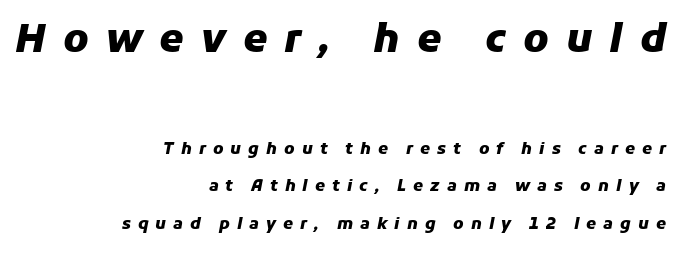
A flush-right, rag-left setting is used for this passage. You could not count columns in this text — the font is proportionally spaced. These two chunks differ in scale, with the top chunk taking the larger measure. The gaps between neighbouring characters are conspicuously large. In terms of weight, the rendering is a true, heavy bold. Posture: slanted.
